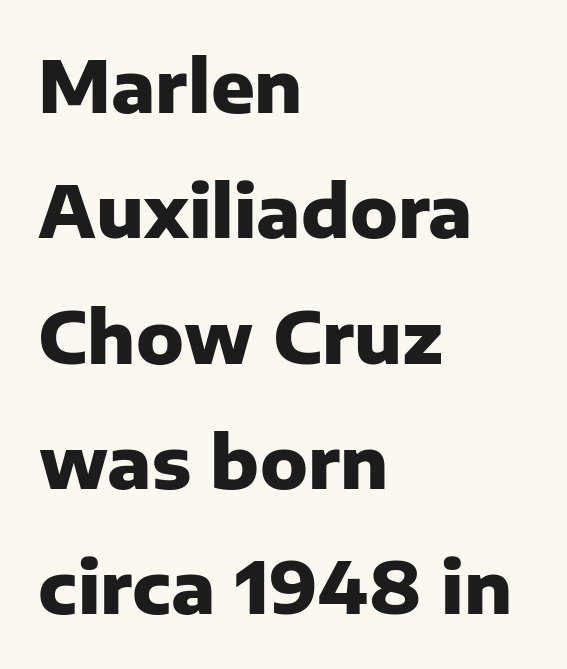
This sample uses a sans-serif face. In terms of letterspacing, this is plain default setting. The compositor pushed each line to the left boundary. The type sits square on the baseline with zero lean. Is this a fixed-width face? No — the glyphs have proportional, varying widths. The glyphs have the mass of a bold cut.
